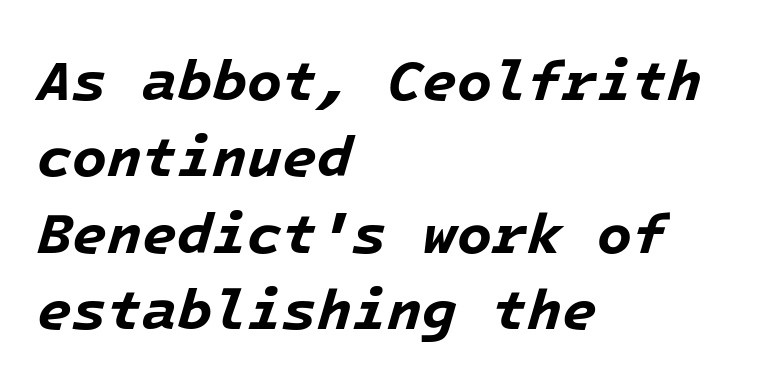
{"italic": "yes", "lean": "right", "slant_degrees": 16, "bold": "yes", "weight": "bold", "width": "normal", "stroke_contrast": "low", "x_height": "medium", "underline": "no", "align": "left", "line_spacing": "normal", "line_spacing_ratio": 1.34, "letter_spacing": "normal", "letter_spacing_em": 0.0, "glyph_px": 57}
